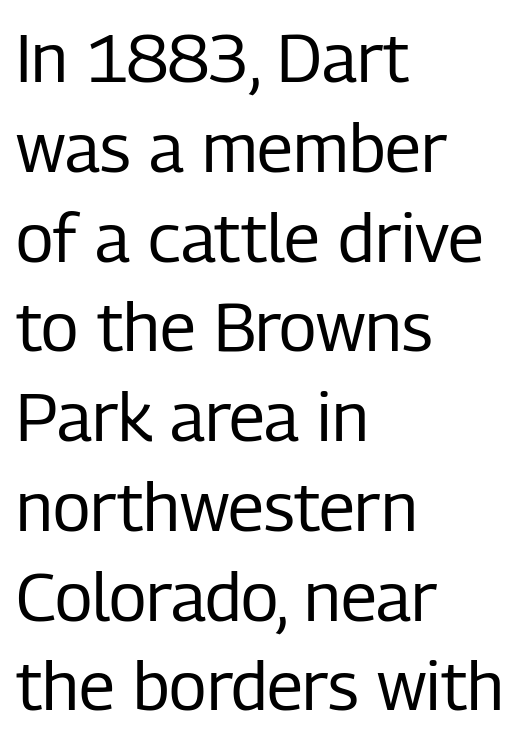
The image shows 68 px regular-weight, condensed sans-serif type, upright; set left-aligned, normal line spacing (1.32x), normal letter spacing, not underlined; low stroke contrast and a medium x-height.
